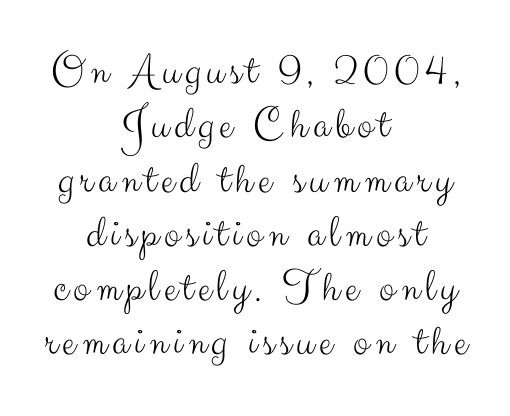
The image shows 46 px light sans-serif type; set centered, line spacing 1.18x, not underlined; medium stroke contrast and a small x-height.
